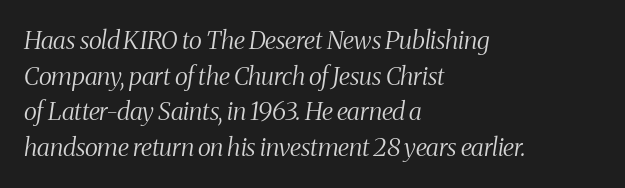
{"italic": "yes", "lean": "right", "slant_degrees": 8, "bold": "no", "underline": "no", "align": "left", "line_spacing": "normal", "line_spacing_ratio": 1.43, "letter_spacing": "normal", "letter_spacing_em": 0.0, "glyph_px": 25}
